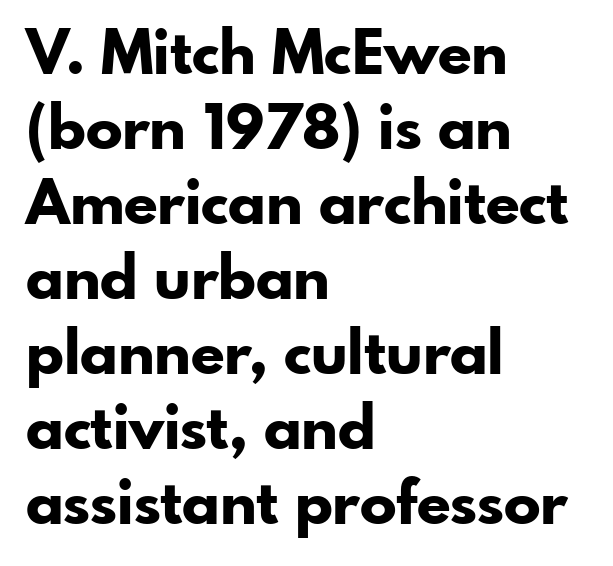
The passage shown is typeset with a sans-serif family. Each row of text sits above clean, open space. This sample has the flowing, uneven cadence of proportional lettering. The passage is arranged the way most books set body copy — flush left. The characters look thick and weighty, a clear bold. Between one letter and the next there's only the usual sliver of space.
